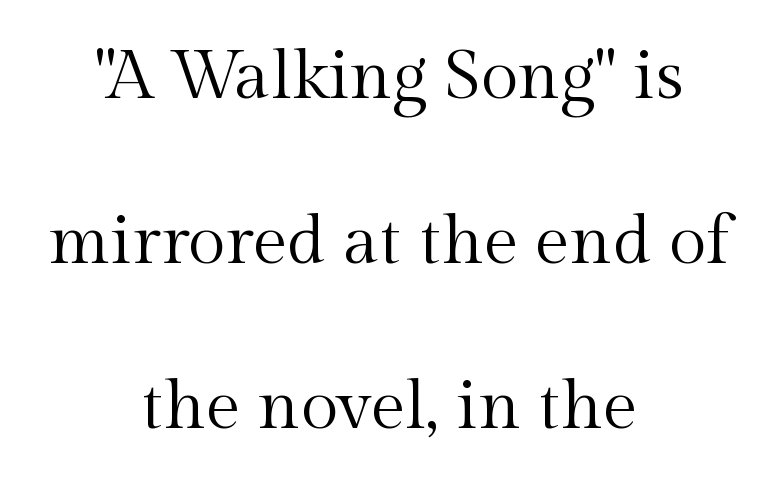
Q: Is the text bold? A: No.
Q: Is the text italic (slanted)? A: No, it is upright.
Q: Is the typeface a serif or a sans-serif typeface? A: Serif.
Q: Is the text underlined? A: No.
Q: How is the paragraph aligned? A: Centered.
Q: Is the spacing between letters normal or unusually wide? A: Normal.
Q: Is the spacing between lines tight, normal or loose? A: Loose.
Q: Width (condensed, normal, or wide)? A: Normal.
Q: x-height? A: Medium.
Q: Monospaced? A: No.
